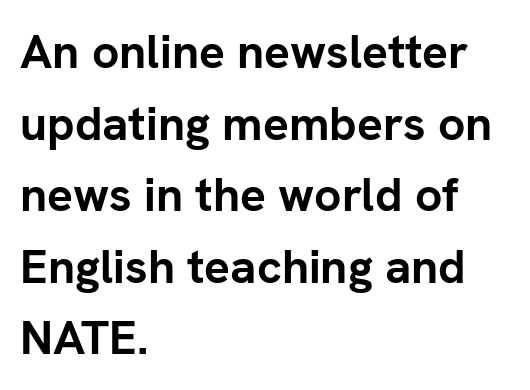
Here the glyphs are tracked normally, forming tight word shapes. Line starts are locked; line ends wander. Every character sits straight up, as roman type does. Check where the strokes stop: nothing finishes them off — pure sans. Here the designer chose a conventional face with non-uniform glyph widths. The passage shown is emphatically bold.
